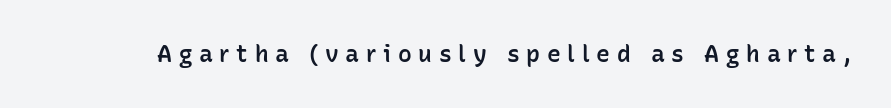
The image shows 23 px text type, upright; set unusually wide letter spacing (+0.29 em), not underlined.
